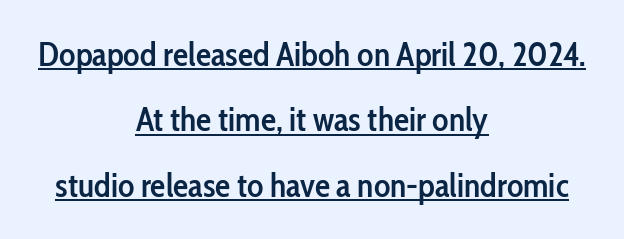
{"serif": "no", "italic": "no", "bold": "semi", "weight": "semibold", "width": "condensed", "stroke_contrast": "low", "x_height": "medium", "monospaced": "no", "underline": "yes", "align": "center", "line_spacing": "loose", "line_spacing_ratio": 1.92, "letter_spacing": "normal", "letter_spacing_em": 0.0, "glyph_px": 34}
